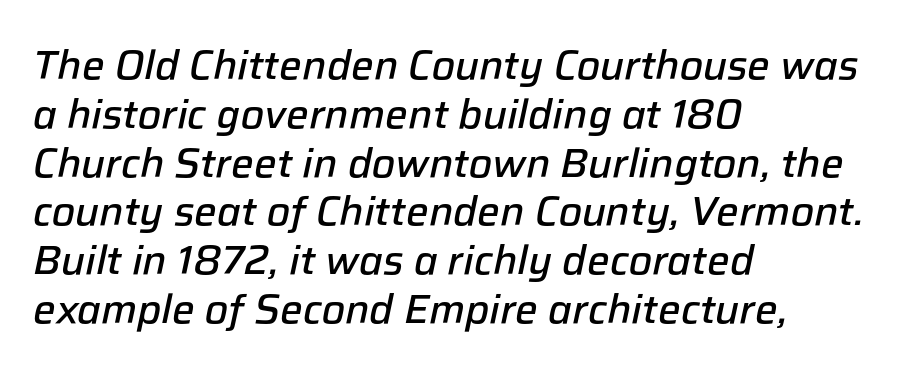
Q: Is the text bold? A: Semi-bold.
Q: Is the text italic (slanted)? A: Yes, it leans right by about 12 degrees.
Q: Is the text underlined? A: No.
Q: How is the paragraph aligned? A: Left-aligned.
Q: Is the spacing between letters normal or unusually wide? A: Normal.
Q: Width (condensed, normal, or wide)? A: Normal.
Q: Stroke contrast? A: Low.
Q: x-height? A: Medium.
Q: Monospaced? A: No.
